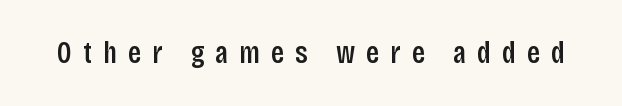
A typesetter would label this face a sans. The gaps between neighbouring characters are conspicuously large. Clear beneath every line of the passage. Note the varied advance widths — an 'i' is clearly narrower than an 'm'. What weight is shown? A semibold, between regular and bold. Ascenders rise straight up at ninety degrees.
